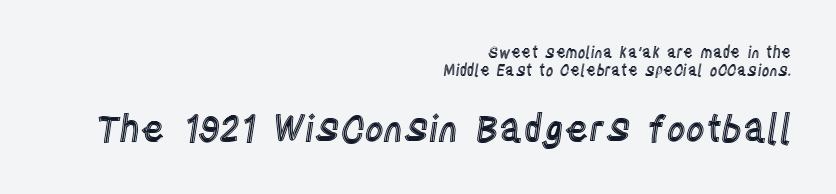
The image shows 37 px condensed type; set right-aligned, line spacing 1.2x, normal letter spacing, not underlined; the second (bottom) block is 2.47x larger; a large x-height.
